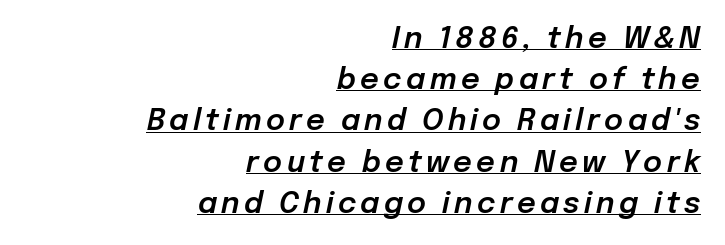
The rendering uses natural spacing where letterforms have individual widths. These lines sit exactly where default settings would place them. Every word sits above its own underline. A flush-right, rag-left setting is used for this passage. Every character sits at an angle, as italics do.
